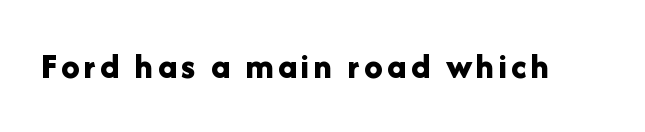
{"serif": "no", "italic": "no", "bold": "yes", "weight": "bold", "width": "normal", "stroke_contrast": "low", "x_height": "medium", "monospaced": "no", "underline": "no", "glyph_px": 37}
